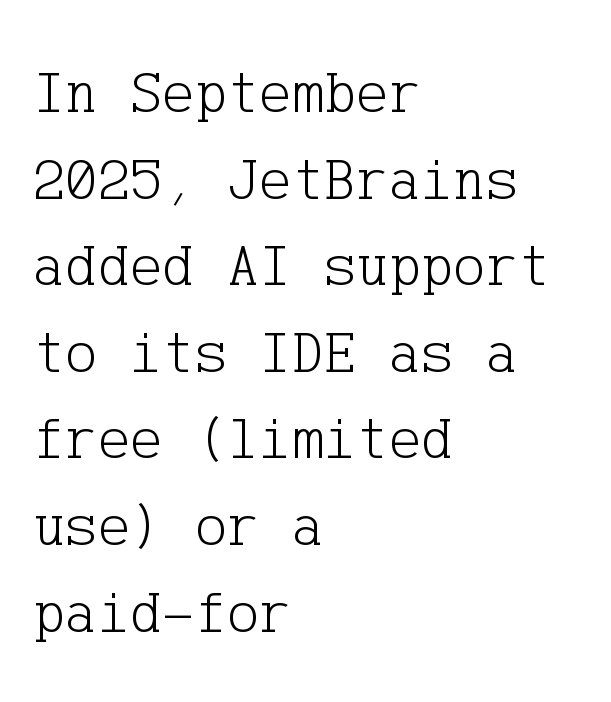
Q: Is the text bold? A: No.
Q: Is the text italic (slanted)? A: No, it is upright.
Q: Is the typeface a serif or a sans-serif typeface? A: Serif.
Q: Is the text underlined? A: No.
Q: How is the paragraph aligned? A: Left-aligned.
Q: Is the spacing between letters normal or unusually wide? A: Normal.
Q: Is the spacing between lines tight, normal or loose? A: Normal.
Q: Width (condensed, normal, or wide)? A: Normal.
Q: Stroke contrast? A: Low.
Q: x-height? A: Medium.
